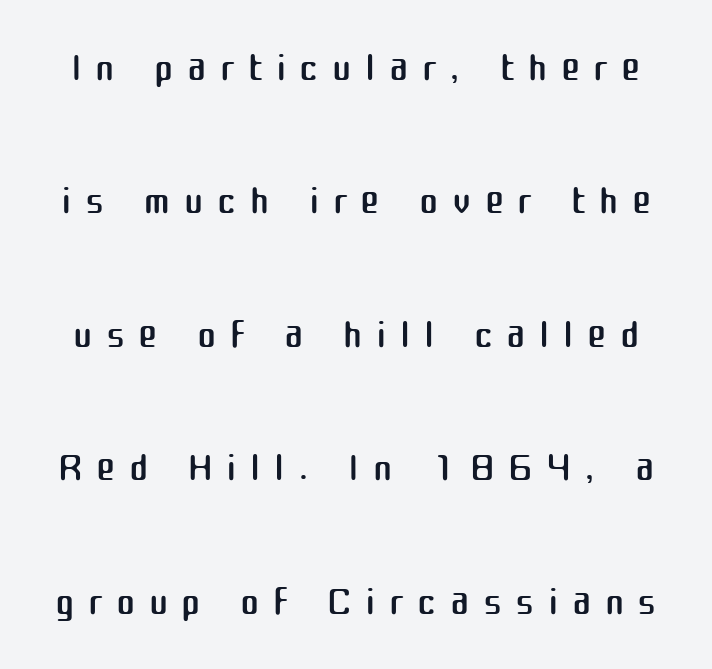
{"serif": "no", "italic": "no", "bold": "no", "weight": "regular", "width": "normal", "stroke_contrast": "medium", "x_height": "medium", "monospaced": "no", "underline": "no", "line_spacing": "loose", "line_spacing_ratio": 2.3, "letter_spacing": "wide", "letter_spacing_em": 0.23, "glyph_px": 58}
